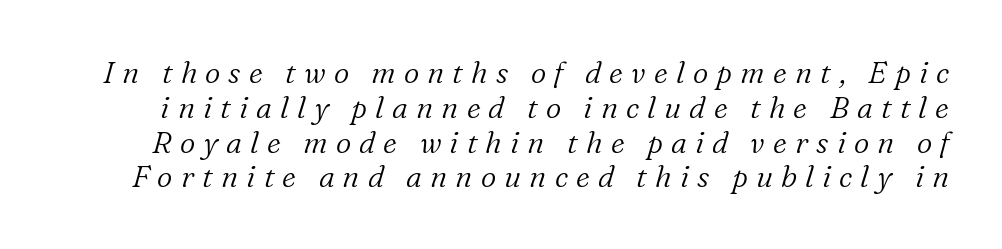
The zone under the glyphs is completely vacant. Looks like regular typesetting: each glyph gets only the width it needs. What kind of face is this? One with serifs. Stem width sits at or under what a default text font uses. The tracking jumps out immediately: characters are airy and widely separated. Slant detected: the letters are inclined.
